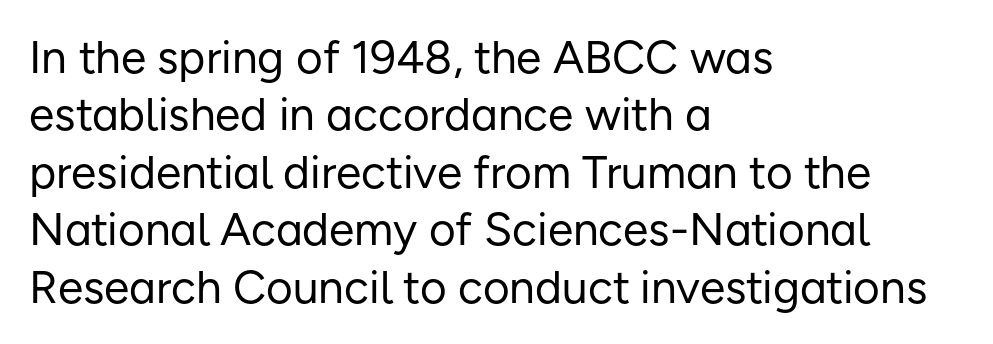
Q: Is the text bold? A: No.
Q: Is the text italic (slanted)? A: No, it is upright.
Q: Is the typeface a serif or a sans-serif typeface? A: Sans-serif.
Q: Is the text underlined? A: No.
Q: How is the paragraph aligned? A: Left-aligned.
Q: Is the spacing between letters normal or unusually wide? A: Normal.
Q: Is the spacing between lines tight, normal or loose? A: Normal.
Q: Width (condensed, normal, or wide)? A: Normal.
Q: Stroke contrast? A: Low.
Q: x-height? A: Medium.
Q: Monospaced? A: No.
